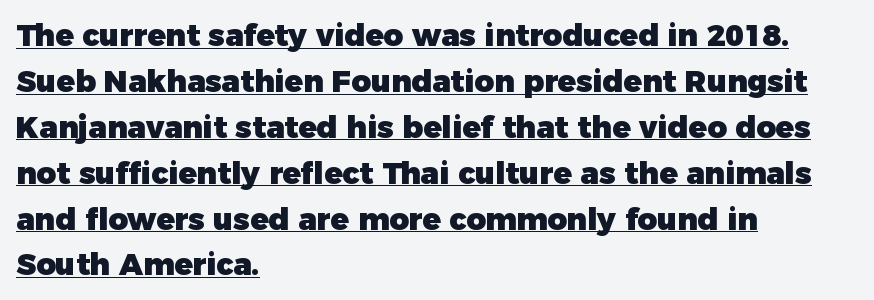
Q: Is the text bold? A: Yes.
Q: Is the text italic (slanted)? A: No, it is upright.
Q: Is the typeface a serif or a sans-serif typeface? A: Sans-serif.
Q: Is the text underlined? A: Yes.
Q: How is the paragraph aligned? A: Left-aligned.
Q: Is the spacing between letters normal or unusually wide? A: Normal.
Q: Is the spacing between lines tight, normal or loose? A: Normal.
Q: Width (condensed, normal, or wide)? A: Normal.
Q: Stroke contrast? A: Low.
Q: x-height? A: Medium.
Q: Monospaced? A: No.
